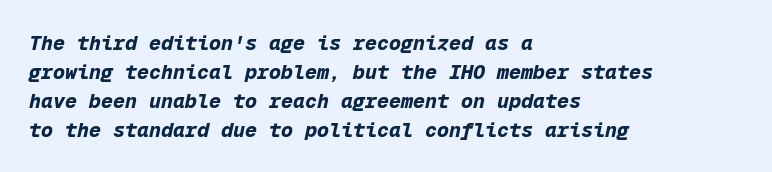
{"italic": "yes", "lean": "right", "slant_degrees": 12, "bold": "yes", "underline": "no", "align": "left", "line_spacing": "normal", "line_spacing_ratio": 1.45, "letter_spacing": "normal", "letter_spacing_em": 0.0, "glyph_px": 20}
